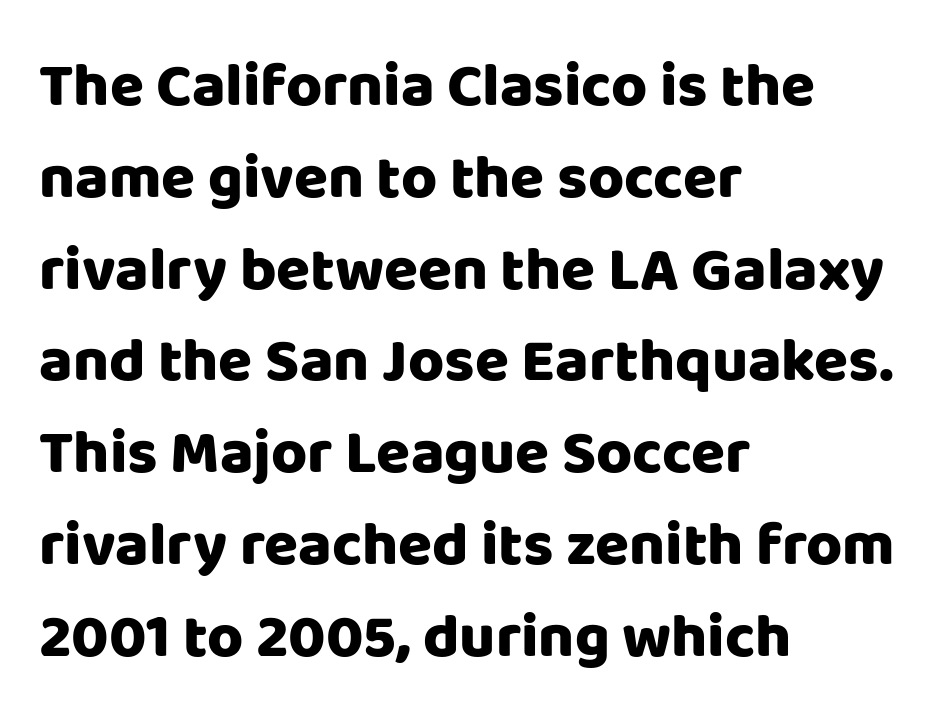
{"serif": "no", "italic": "no", "bold": "yes", "weight": "heavy", "width": "normal", "stroke_contrast": "low", "x_height": "large", "monospaced": "no", "underline": "no", "align": "left", "line_spacing": "normal", "line_spacing_ratio": 1.48, "letter_spacing": "normal", "letter_spacing_em": 0.0, "glyph_px": 62}
